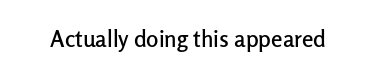
Each word holds together tightly as a unit, with standard inter-letter gaps. Posture: upright roman. The specimen omits any rule beneath the text block's lines.
